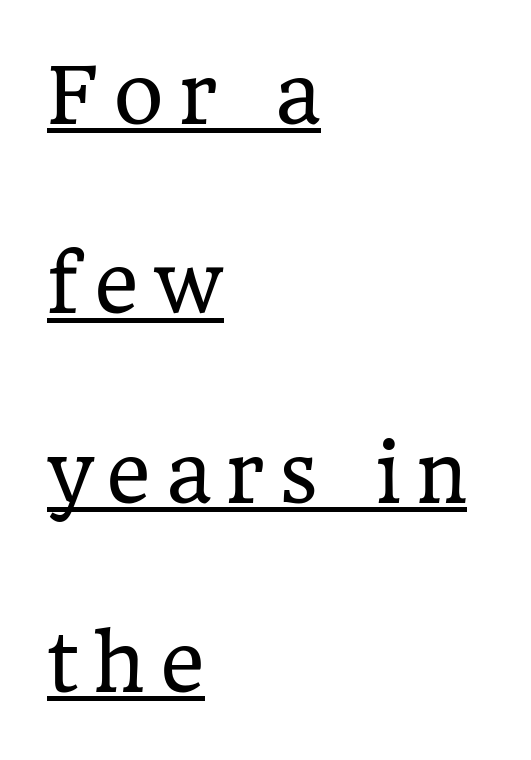
Q: Is the text bold? A: No.
Q: Is the text italic (slanted)? A: No, it is upright.
Q: Is the typeface a serif or a sans-serif typeface? A: Serif.
Q: Is the text underlined? A: Yes.
Q: How is the paragraph aligned? A: Left-aligned.
Q: Is the spacing between lines tight, normal or loose? A: Loose.
Q: Width (condensed, normal, or wide)? A: Normal.
Q: Stroke contrast? A: Low.
Q: x-height? A: Medium.
Q: Monospaced? A: No.
